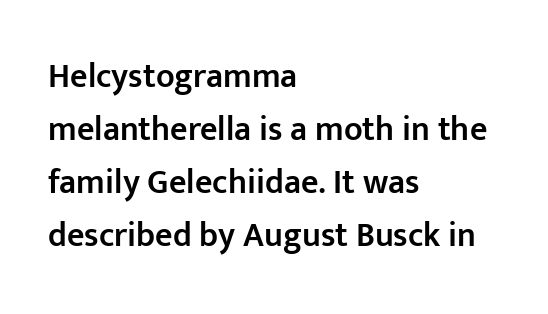
The image shows 34 px semibold sans-serif type, upright; set left-aligned, normal line spacing (1.56x), normal letter spacing, not underlined; low stroke contrast and a medium x-height.
